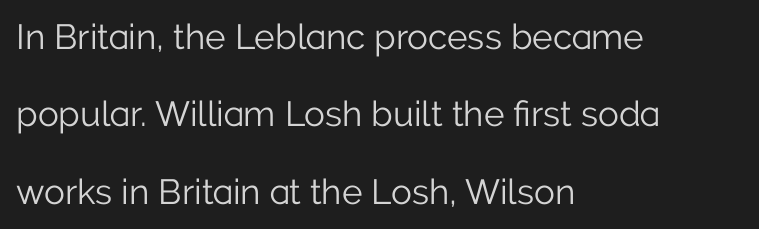
Q: Is the text bold? A: No.
Q: Is the text italic (slanted)? A: No, it is upright.
Q: Is the typeface a serif or a sans-serif typeface? A: Sans-serif.
Q: Is the text underlined? A: No.
Q: How is the paragraph aligned? A: Left-aligned.
Q: Is the spacing between letters normal or unusually wide? A: Normal.
Q: Is the spacing between lines tight, normal or loose? A: Loose.
Q: Width (condensed, normal, or wide)? A: Normal.
Q: Stroke contrast? A: Low.
Q: x-height? A: Medium.
Q: Monospaced? A: No.
